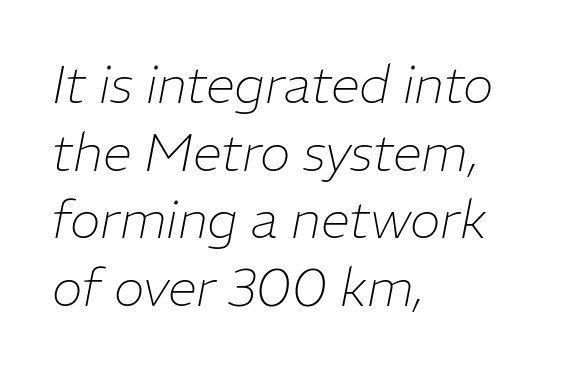
The letters sit at their default tracking, neither squeezed nor spread. Heft: none added — not bold. The compositor pushed each line to the left boundary. The rendering uses natural spacing where letterforms have individual widths.
